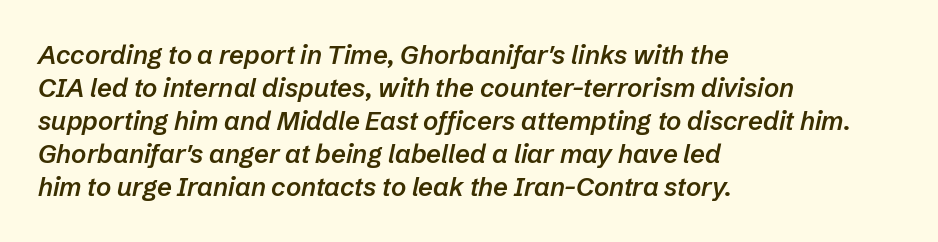
The image shows 26 px text type, italic (leaning right); set left-aligned, normal line spacing (1.27x), normal letter spacing, not underlined.
